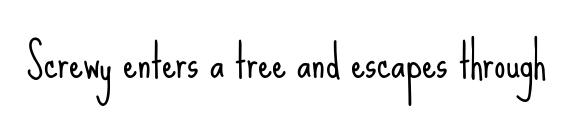
The image shows 45 px light, condensed sans-serif type, upright; set normal letter spacing, not underlined; low stroke contrast and a small x-height.
